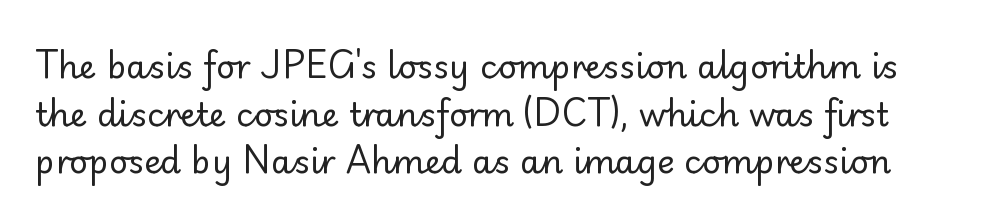
The image shows 33 px regular-weight sans-serif type, upright; set normal line spacing (1.44x), normal letter spacing, not underlined; low stroke contrast and a small x-height.
